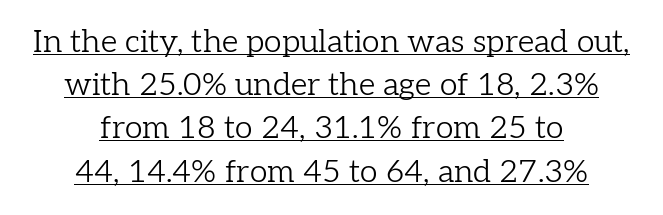
{"serif": "yes", "italic": "no", "bold": "no", "weight": "light", "width": "normal", "stroke_contrast": "low", "x_height": "medium", "monospaced": "no", "underline": "yes", "align": "center", "line_spacing": "normal", "line_spacing_ratio": 1.35, "letter_spacing": "normal", "letter_spacing_em": 0.0, "glyph_px": 32}
